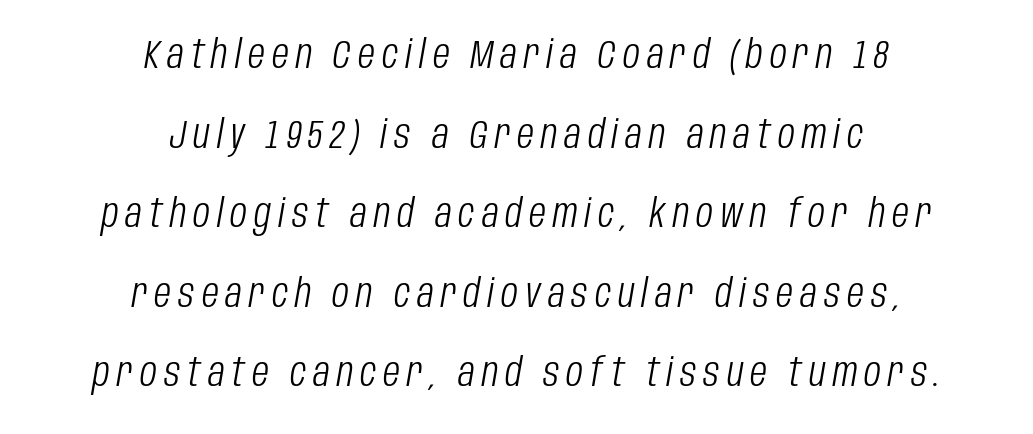
The image shows 39 px light, condensed type, italic (leaning right); set centered, loose line spacing (2.04x), not underlined; low stroke contrast and a large x-height.
